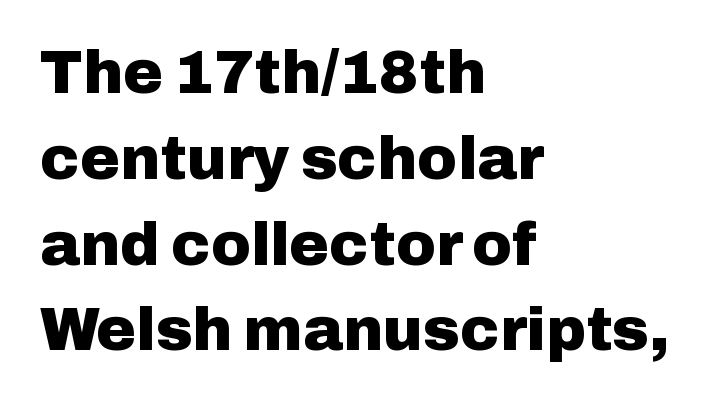
The image shows 60 px heavy sans-serif type, upright; set left-aligned, normal line spacing (1.43x), normal letter spacing, not underlined; low stroke contrast and a medium x-height.
